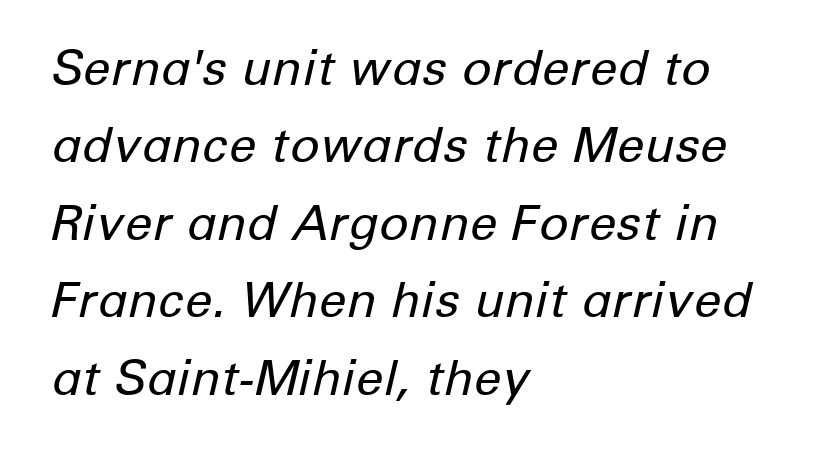
Q: Is the text bold? A: No.
Q: Is the text italic (slanted)? A: Yes, it leans right by about 12 degrees.
Q: Is the text underlined? A: No.
Q: How is the paragraph aligned? A: Left-aligned.
Q: Is the spacing between letters normal or unusually wide? A: Normal.
Q: Is the spacing between lines tight, normal or loose? A: Normal.
Q: Width (condensed, normal, or wide)? A: Normal.
Q: Stroke contrast? A: Low.
Q: x-height? A: Medium.
Q: Monospaced? A: No.
